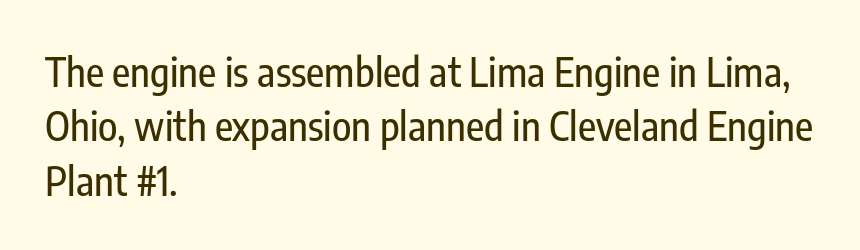
{"serif": "no", "italic": "no", "width": "condensed", "stroke_contrast": "low", "x_height": "medium", "monospaced": "no", "underline": "no", "align": "left", "line_spacing": "normal", "line_spacing_ratio": 1.36, "letter_spacing": "normal", "letter_spacing_em": 0.0, "glyph_px": 40}
